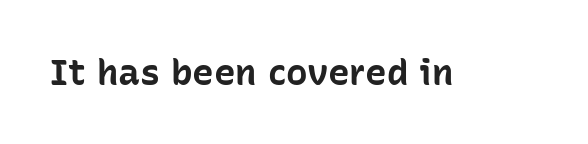
The image shows 36 px bold sans-serif type, upright; set normal letter spacing, not underlined; low stroke contrast and a medium x-height.
